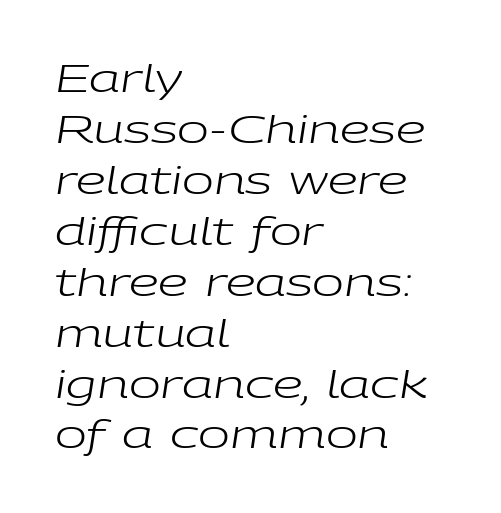
{"italic": "yes", "lean": "right", "slant_degrees": 9, "bold": "no", "weight": "regular", "width": "wide", "stroke_contrast": "low", "x_height": "medium", "monospaced": "no", "underline": "no", "align": "left", "line_spacing": "normal", "line_spacing_ratio": 1.34, "letter_spacing": "normal", "letter_spacing_em": 0.0, "glyph_px": 38}
